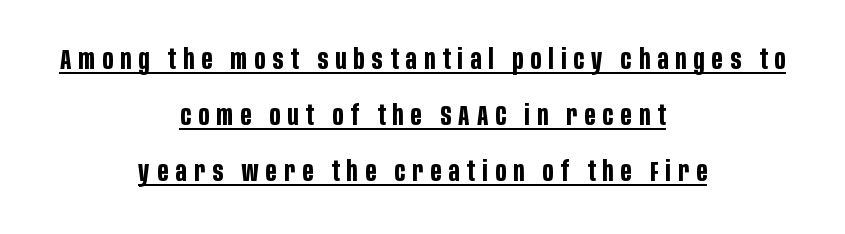
The image shows 28 px bold, condensed sans-serif type, upright; set centered, loose line spacing (2.0x), unusually wide letter spacing (+0.26 em), underlined; low stroke contrast and a large x-height.
